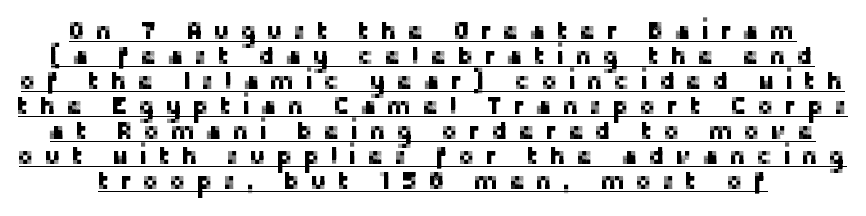
Q: Is the text italic (slanted)? A: No, it is upright.
Q: Is the text underlined? A: Yes.
Q: Is the spacing between letters normal or unusually wide? A: Unusually wide.
Q: Is the spacing between lines tight, normal or loose? A: Tight.
